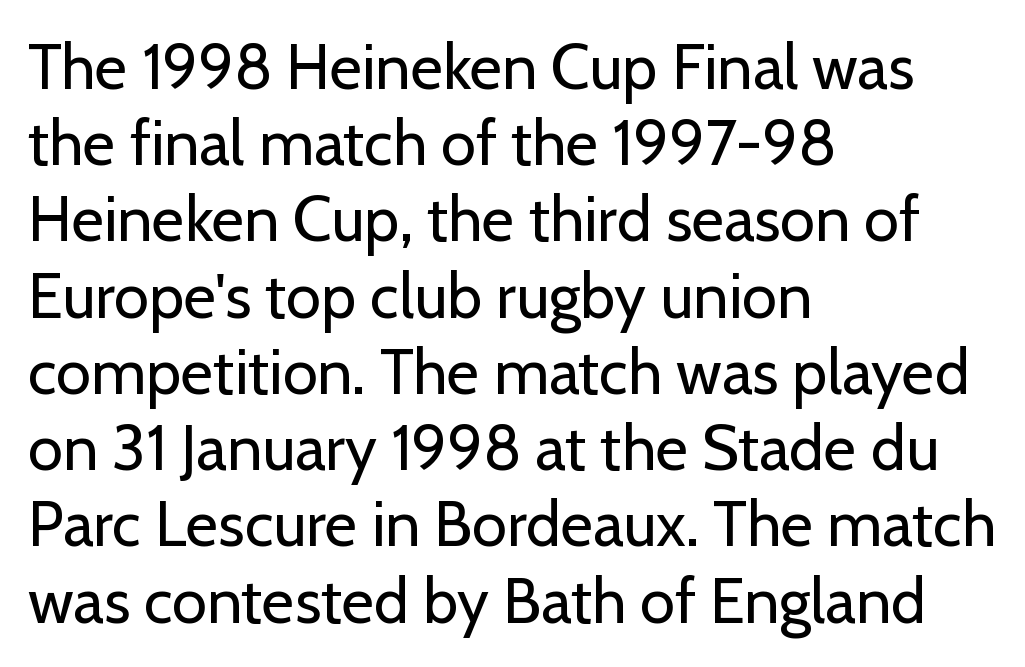
{"serif": "no", "italic": "no", "bold": "no", "weight": "regular", "width": "normal", "stroke_contrast": "low", "x_height": "medium", "monospaced": "no", "underline": "no", "align": "left", "line_spacing_ratio": 1.21, "letter_spacing": "normal", "letter_spacing_em": 0.0, "glyph_px": 63}
